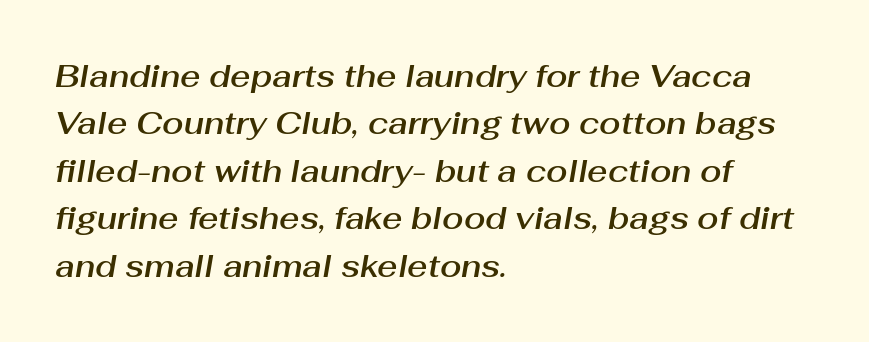
Do the characters align in a grid? No, the font is proportional. Students, observe: this is what conventionally led text looks like. Line starts are locked; line ends wander. This sample uses plain, unmodified letter spacing.
